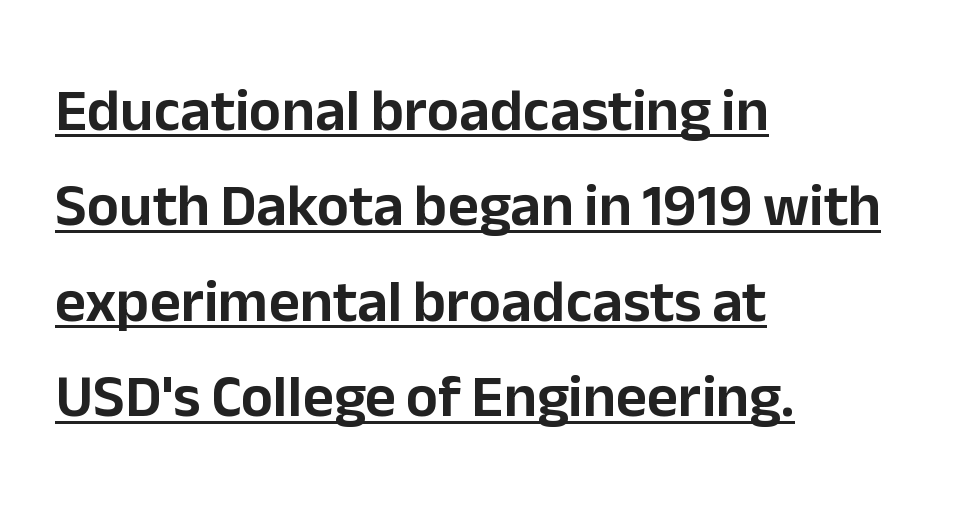
Q: Is the text italic (slanted)? A: No, it is upright.
Q: Is the typeface a serif or a sans-serif typeface? A: Sans-serif.
Q: Is the text underlined? A: Yes.
Q: How is the paragraph aligned? A: Left-aligned.
Q: Is the spacing between letters normal or unusually wide? A: Normal.
Q: Is the spacing between lines tight, normal or loose? A: Normal.
Q: Width (condensed, normal, or wide)? A: Normal.
Q: Stroke contrast? A: Low.
Q: x-height? A: Medium.
Q: Monospaced? A: No.
